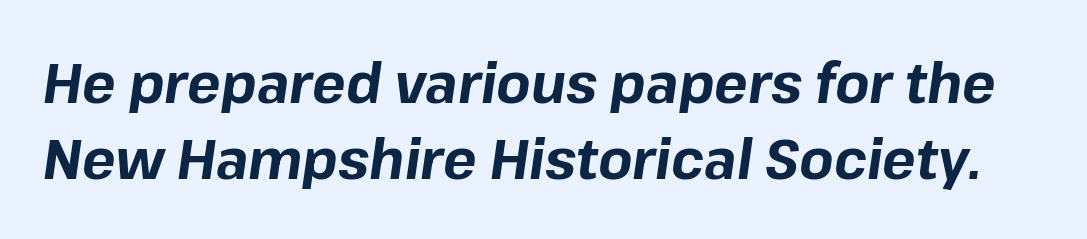
Does the weight exceed regular? Yes, all the way to bold. Quick note: interline space is typical. The passage shown is typed in a proportional face where columns would drift. Inter-character spacing is left at the font's built-in metrics. Posture: slanted. Decoration check: the copy has no underline.
